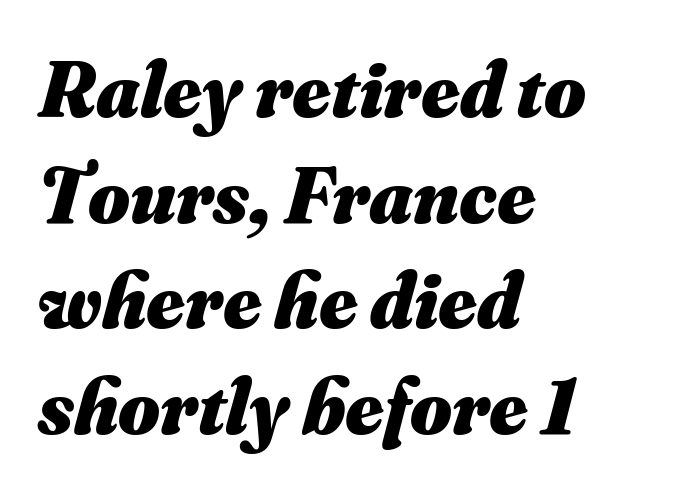
Q: Is the text bold? A: Yes.
Q: Is the text italic (slanted)? A: Yes, it leans right by about 16 degrees.
Q: Is the text underlined? A: No.
Q: How is the paragraph aligned? A: Left-aligned.
Q: Is the spacing between letters normal or unusually wide? A: Normal.
Q: Is the spacing between lines tight, normal or loose? A: Normal.
Q: Width (condensed, normal, or wide)? A: Normal.
Q: Stroke contrast? A: Medium.
Q: x-height? A: Small.
Q: Monospaced? A: No.
